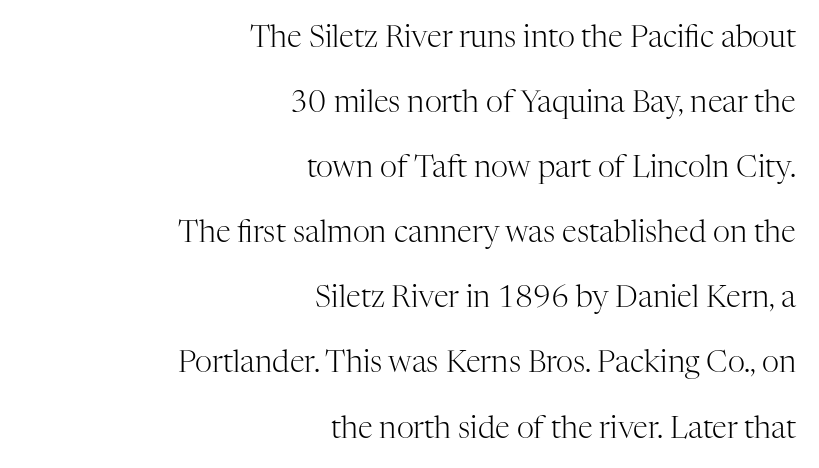
{"serif": "yes", "italic": "no", "bold": "no", "weight": "light", "width": "normal", "stroke_contrast": "high", "x_height": "medium", "monospaced": "no", "underline": "no", "align": "right", "line_spacing": "loose", "line_spacing_ratio": 2.17, "letter_spacing": "normal", "letter_spacing_em": 0.0, "glyph_px": 30}
